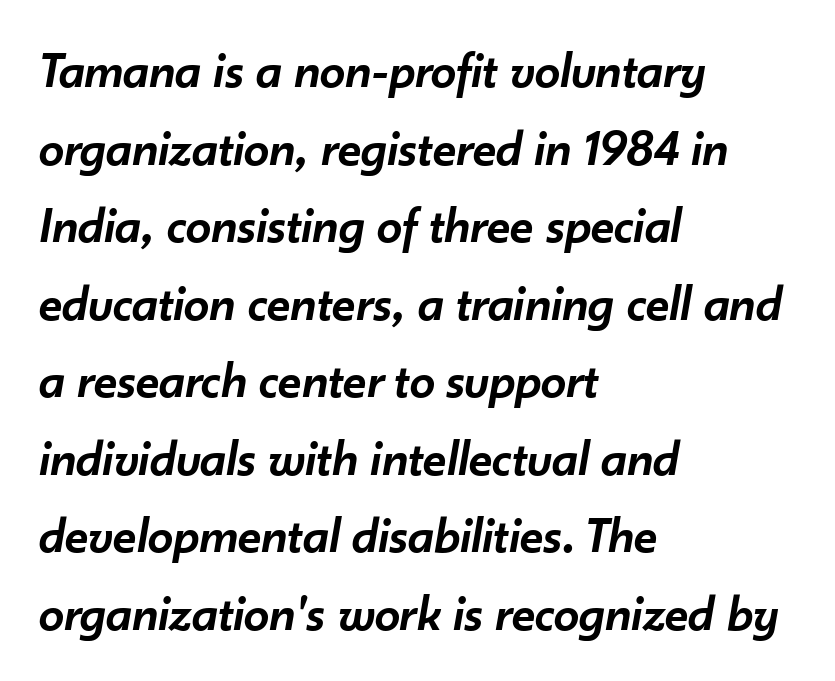
Letter spacing: default. A normal amount of white space separates one row of letters from the next. The letters advance in unequal steps, a hallmark of proportional type. The passage shown is semibold, sitting just below true bold.
